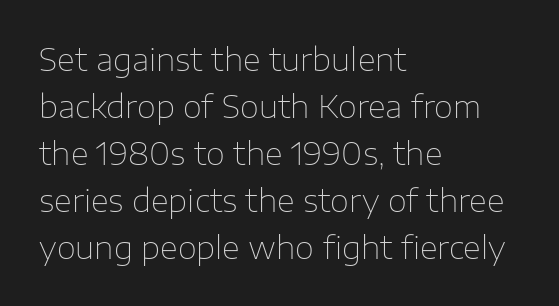
{"serif": "no", "italic": "no", "bold": "no", "weight": "thin", "width": "normal", "stroke_contrast": "low", "x_height": "medium", "monospaced": "no", "underline": "no", "align": "left", "line_spacing": "normal", "line_spacing_ratio": 1.52, "letter_spacing": "normal", "letter_spacing_em": 0.0, "glyph_px": 31}
